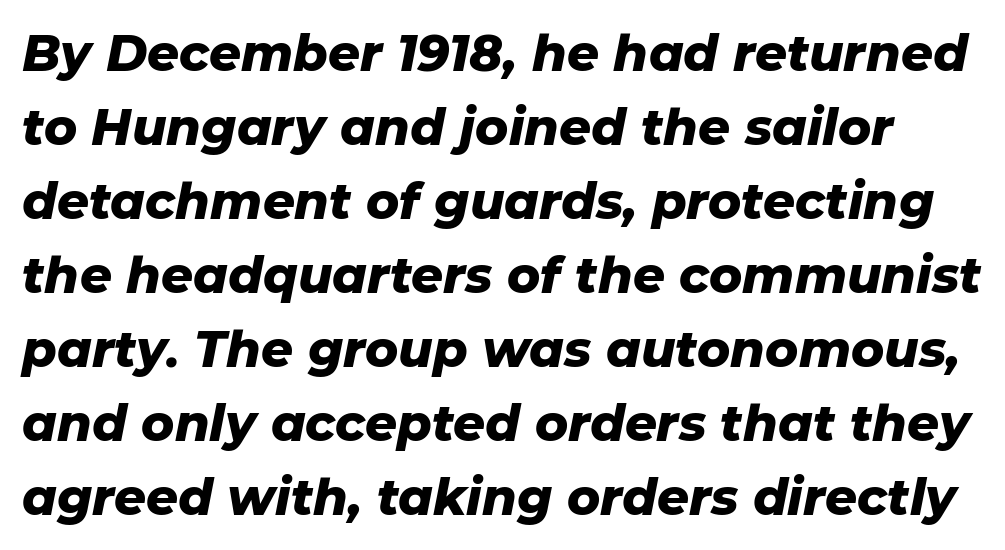
Q: Is the text bold? A: Yes.
Q: Is the text italic (slanted)? A: Yes, it leans right by about 11 degrees.
Q: Is the text underlined? A: No.
Q: Is the spacing between letters normal or unusually wide? A: Normal.
Q: Is the spacing between lines tight, normal or loose? A: Normal.
Q: Width (condensed, normal, or wide)? A: Normal.
Q: Stroke contrast? A: Low.
Q: x-height? A: Medium.
Q: Monospaced? A: No.
